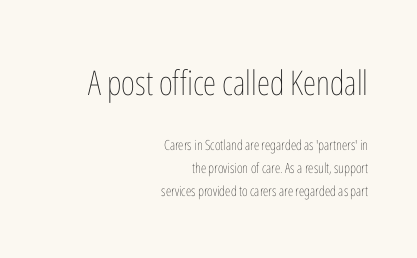
The image shows 34 px thin, condensed type, upright; set right-aligned, normal line spacing (1.62x), normal letter spacing, not underlined; the first (top) block is 2.43x larger; low stroke contrast and a medium x-height.
